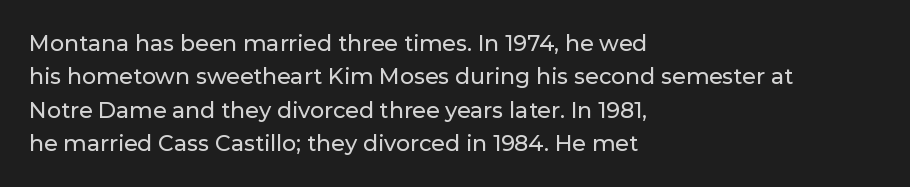
Regarding leading, the lines here are spaced in the standard way. The typography opts for an upright posture over an oblique one. Caption: multi-line text, flush left, ragged right. Nothing unusual about the tracking: characters are spaced as the font intends.
